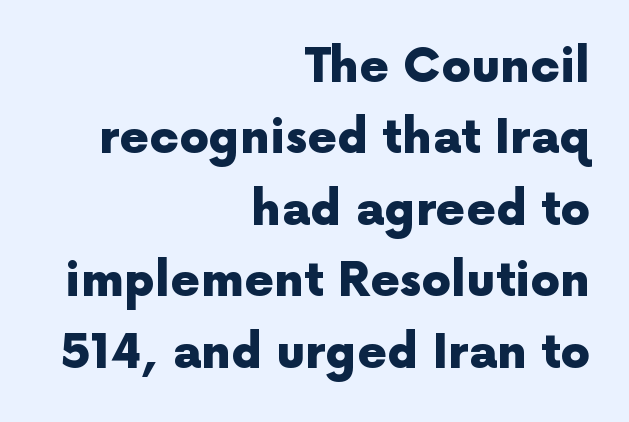
The area under the type is left untouched. Tracking value appears to be zero — textbook default spacing. Varying glyph widths throughout — classic text-font behaviour. Vertically, the passage feels balanced, rows spaced as you'd expect. In terms of letterform style, serifs are entirely absent. Notice how the stems are strictly vertical — no italics here.
